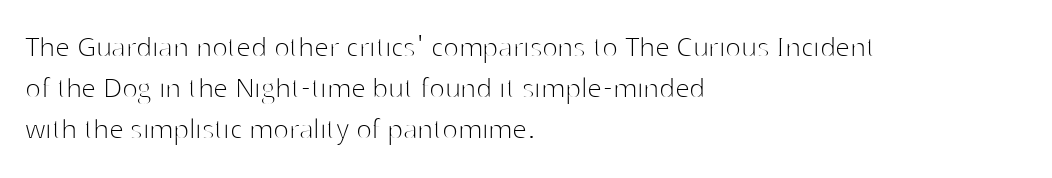
Q: Is the text bold? A: No.
Q: Is the text italic (slanted)? A: No, it is upright.
Q: Is the typeface a serif or a sans-serif typeface? A: Sans-serif.
Q: Is the text underlined? A: No.
Q: How is the paragraph aligned? A: Left-aligned.
Q: Is the spacing between letters normal or unusually wide? A: Normal.
Q: Is the spacing between lines tight, normal or loose? A: Normal.
Q: Width (condensed, normal, or wide)? A: Normal.
Q: Stroke contrast? A: High.
Q: x-height? A: Medium.
Q: Monospaced? A: No.
